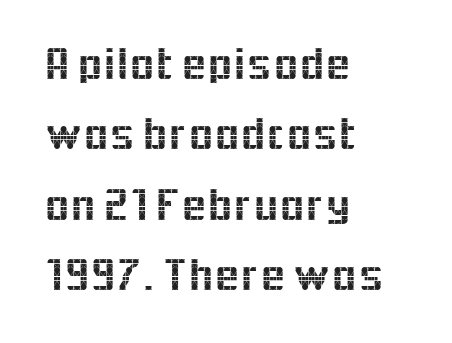
The leading is moderate, giving the passage an even texture. Do the letters lean? They stand straight. Look at the bottom of the vertical strokes: they stop flat, with no serifs. Short note: letters normally spaced. A bare baseline throughout the passage. This sample has the flowing, uneven cadence of proportional lettering.
